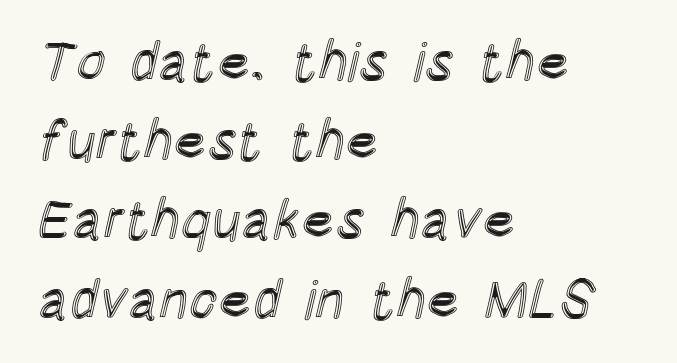
Compared with typical body copy, the letter spacing here is the same. No word sits above an underline. One glance says typical: line gaps are just what's usual. The rendering uses natural spacing where letterforms have individual widths. Compared with a centered layout, this one pins lines to the left instead.
